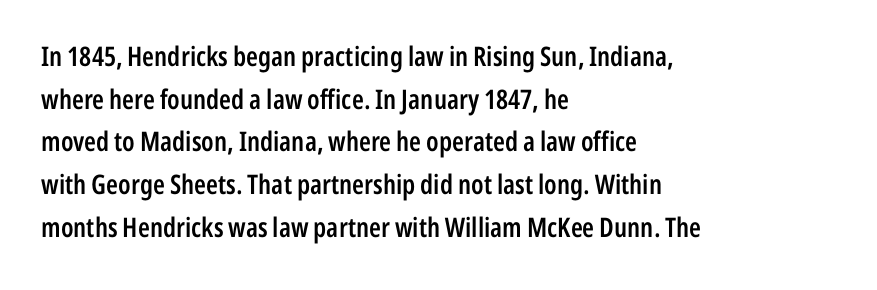
Q: Is the text bold? A: Semi-bold.
Q: Is the text italic (slanted)? A: No, it is upright.
Q: Is the text underlined? A: No.
Q: How is the paragraph aligned? A: Left-aligned.
Q: Is the spacing between letters normal or unusually wide? A: Normal.
Q: Is the spacing between lines tight, normal or loose? A: Normal.
